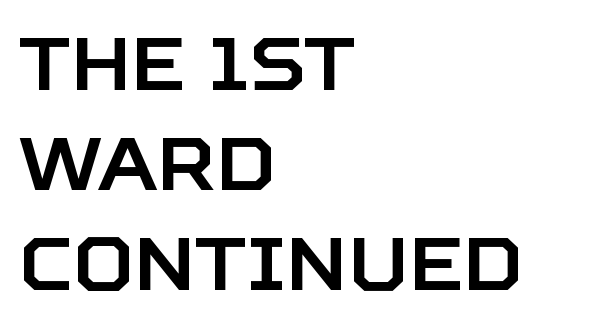
{"serif": "no", "italic": "no", "width": "normal", "stroke_contrast": "low", "x_height": "large", "monospaced": "no", "underline": "no", "align": "left", "line_spacing": "normal", "line_spacing_ratio": 1.35, "letter_spacing": "normal", "letter_spacing_em": 0.0, "glyph_px": 74}
